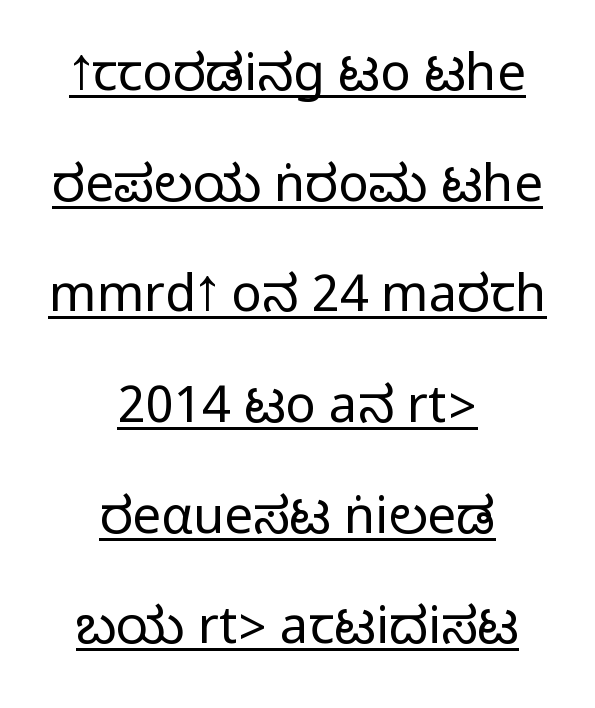
Q: Is the text italic (slanted)? A: No, it is upright.
Q: Is the typeface a serif or a sans-serif typeface? A: Sans-serif.
Q: Is the text underlined? A: Yes.
Q: How is the paragraph aligned? A: Centered.
Q: Is the spacing between letters normal or unusually wide? A: Normal.
Q: Is the spacing between lines tight, normal or loose? A: Loose.
Q: Width (condensed, normal, or wide)? A: Condensed.
Q: Stroke contrast? A: Medium.
Q: Monospaced? A: No.
